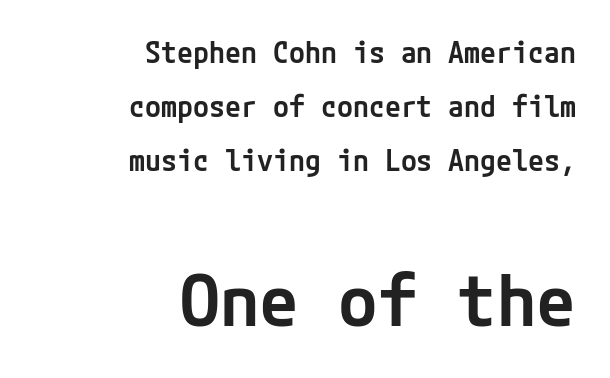
Q: Is the text bold? A: Semi-bold.
Q: Is the text italic (slanted)? A: No, it is upright.
Q: Is the typeface a serif or a sans-serif typeface? A: Sans-serif.
Q: Is the text underlined? A: No.
Q: How is the paragraph aligned? A: Right-aligned.
Q: Is the spacing between letters normal or unusually wide? A: Normal.
Q: Which block of text is set in a larger size, the first (top) or the second (bottom)? A: The second (bottom) one.
Q: Width (condensed, normal, or wide)? A: Normal.
Q: Stroke contrast? A: Low.
Q: x-height? A: Medium.
